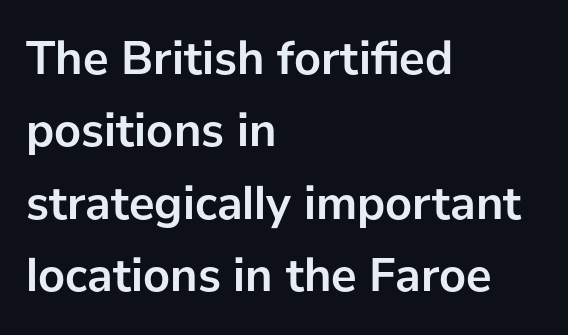
Vertical spacing — default. Honestly, there is no underline to notice here at all. Classification — sans serif. The face used here is proportionally spaced, like ordinary book or web type. The letterforms sit shoulder to shoulder at normal distance.
